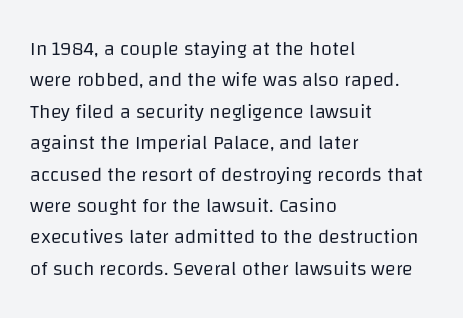
The image shows 20 px text type, upright; set left-aligned, normal line spacing (1.57x), normal letter spacing, not underlined.
